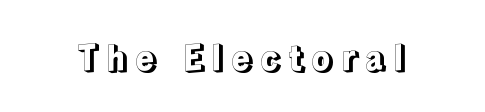
The image shows 35 px text type, upright; set unusually wide letter spacing (+0.2 em), not underlined; a medium x-height.
